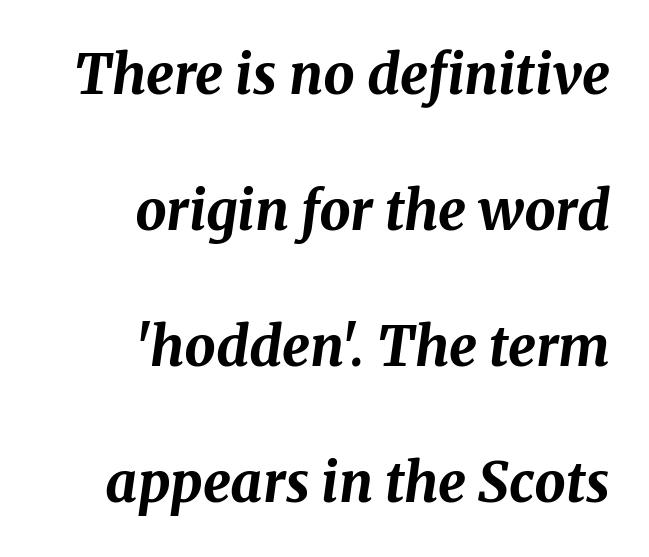
{"italic": "yes", "lean": "right", "slant_degrees": 8, "bold": "yes", "weight": "bold", "width": "normal", "stroke_contrast": "medium", "x_height": "medium", "monospaced": "no", "underline": "no", "align": "right", "line_spacing": "loose", "line_spacing_ratio": 2.47, "letter_spacing": "normal", "letter_spacing_em": 0.0, "glyph_px": 55}
